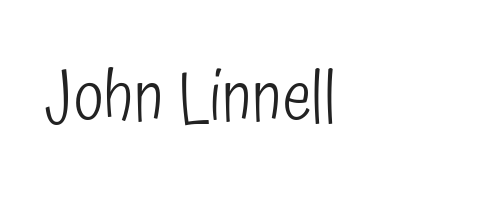
Q: Is the text bold? A: No.
Q: Is the text italic (slanted)? A: No, it is upright.
Q: Is the typeface a serif or a sans-serif typeface? A: Sans-serif.
Q: Is the text underlined? A: No.
Q: How is the paragraph aligned? A: Left-aligned.
Q: Is the spacing between letters normal or unusually wide? A: Normal.
Q: Width (condensed, normal, or wide)? A: Condensed.
Q: Stroke contrast? A: Low.
Q: x-height? A: Medium.
Q: Monospaced? A: No.
